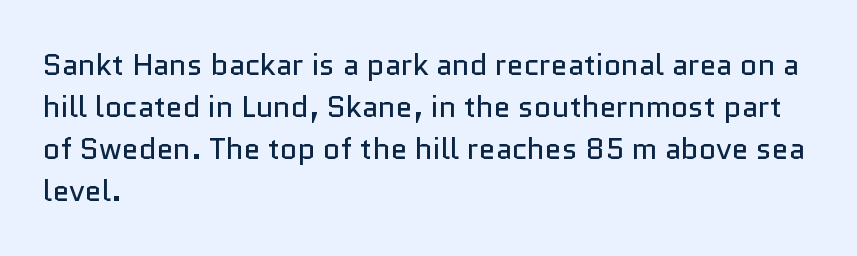
{"serif": "no", "italic": "no", "bold": "no", "weight": "regular", "width": "normal", "stroke_contrast": "low", "x_height": "medium", "monospaced": "no", "underline": "no", "align": "left", "line_spacing": "normal", "line_spacing_ratio": 1.4, "letter_spacing": "normal", "letter_spacing_em": 0.0, "glyph_px": 30}
